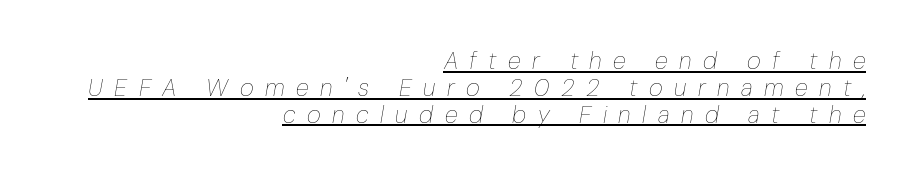
{"italic": "yes", "lean": "right", "slant_degrees": 10, "bold": "no", "underline": "yes", "align": "right", "line_spacing": "tight", "line_spacing_ratio": 1.12, "letter_spacing": "wide", "letter_spacing_em": 0.48, "glyph_px": 24}
